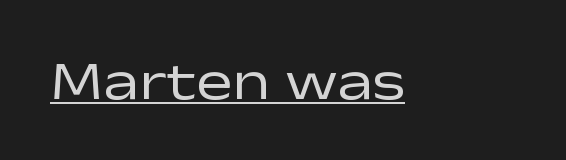
Q: Is the text bold? A: No.
Q: Is the text italic (slanted)? A: No, it is upright.
Q: Is the typeface a serif or a sans-serif typeface? A: Sans-serif.
Q: Is the text underlined? A: Yes.
Q: Is the spacing between letters normal or unusually wide? A: Normal.
Q: Width (condensed, normal, or wide)? A: Wide.
Q: Stroke contrast? A: Low.
Q: x-height? A: Medium.
Q: Monospaced? A: No.
